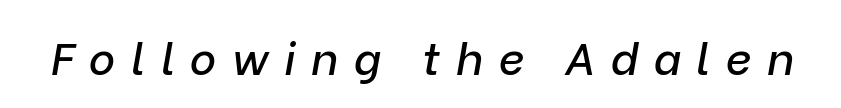
{"italic": "yes", "lean": "right", "slant_degrees": 9, "width": "normal", "stroke_contrast": "low", "x_height": "medium", "monospaced": "no", "underline": "no", "letter_spacing": "wide", "letter_spacing_em": 0.34, "glyph_px": 45}
